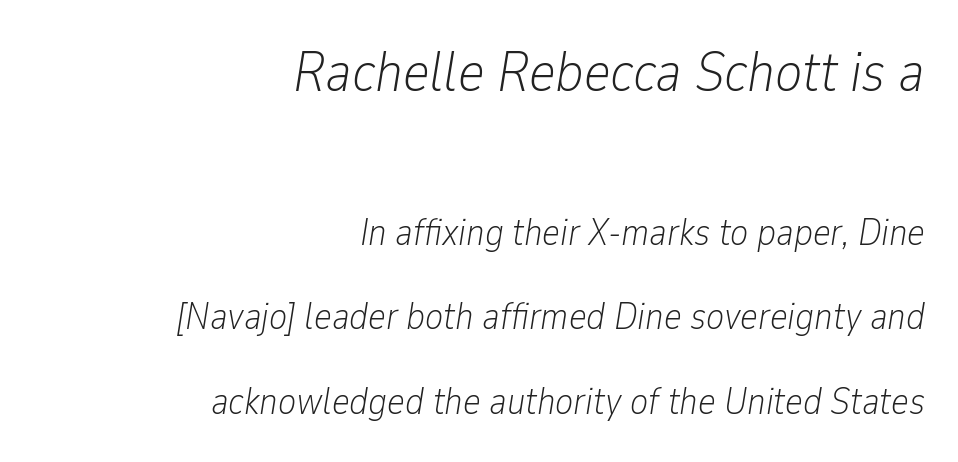
{"italic": "yes", "lean": "right", "slant_degrees": 9, "bold": "no", "weight": "light", "width": "condensed", "stroke_contrast": "low", "x_height": "medium", "monospaced": "no", "underline": "no", "align": "right", "line_spacing": "loose", "line_spacing_ratio": 2.23, "letter_spacing": "normal", "letter_spacing_em": 0.0, "larger_block": "first", "size_ratio": 1.5, "glyph_px": 57}
